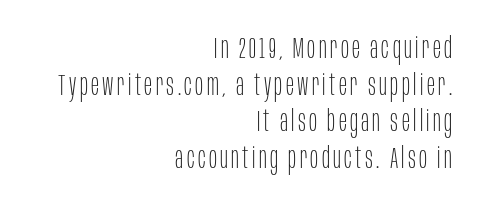
{"serif": "no", "italic": "no", "bold": "no", "weight": "thin", "width": "condensed", "stroke_contrast": "low", "x_height": "large", "monospaced": "no", "underline": "no", "align": "right", "line_spacing_ratio": 1.22, "glyph_px": 30}
